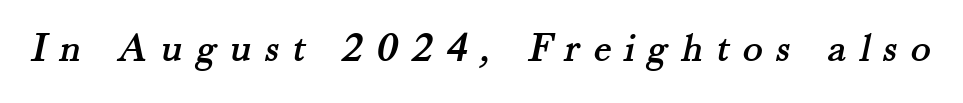
{"serif": "yes", "width": "normal", "stroke_contrast": "medium", "x_height": "small", "monospaced": "no", "underline": "no", "letter_spacing": "wide", "letter_spacing_em": 0.32, "glyph_px": 42}
